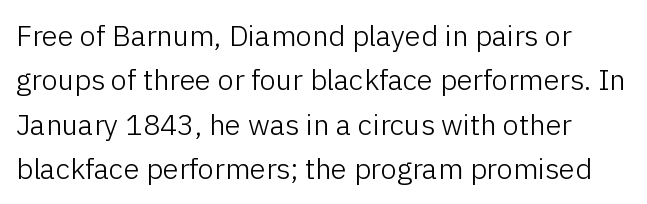
{"serif": "no", "italic": "no", "bold": "no", "weight": "light", "width": "normal", "stroke_contrast": "low", "x_height": "medium", "monospaced": "no", "underline": "no", "line_spacing": "normal", "line_spacing_ratio": 1.53, "letter_spacing": "normal", "letter_spacing_em": 0.0, "glyph_px": 29}
